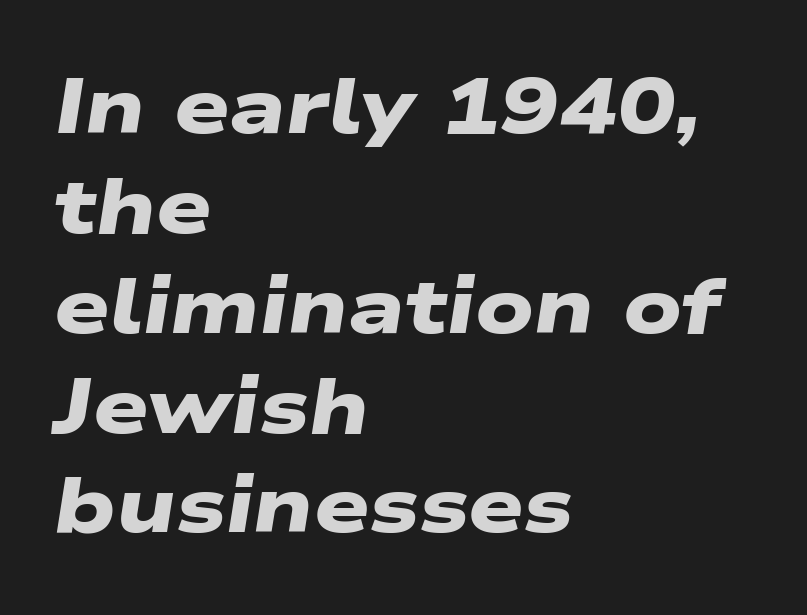
Q: Is the text bold? A: Yes.
Q: Is the typeface a serif or a sans-serif typeface? A: Sans-serif.
Q: Is the text underlined? A: No.
Q: How is the paragraph aligned? A: Left-aligned.
Q: Is the spacing between letters normal or unusually wide? A: Normal.
Q: Is the spacing between lines tight, normal or loose? A: Normal.
Q: Width (condensed, normal, or wide)? A: Wide.
Q: Stroke contrast? A: Low.
Q: x-height? A: Medium.
Q: Monospaced? A: No.
